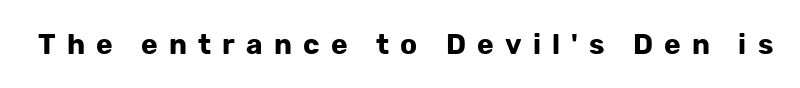
{"serif": "no", "italic": "no", "bold": "yes", "weight": "bold", "width": "normal", "stroke_contrast": "low", "x_height": "medium", "monospaced": "no", "underline": "no", "letter_spacing": "wide", "letter_spacing_em": 0.4, "glyph_px": 28}
